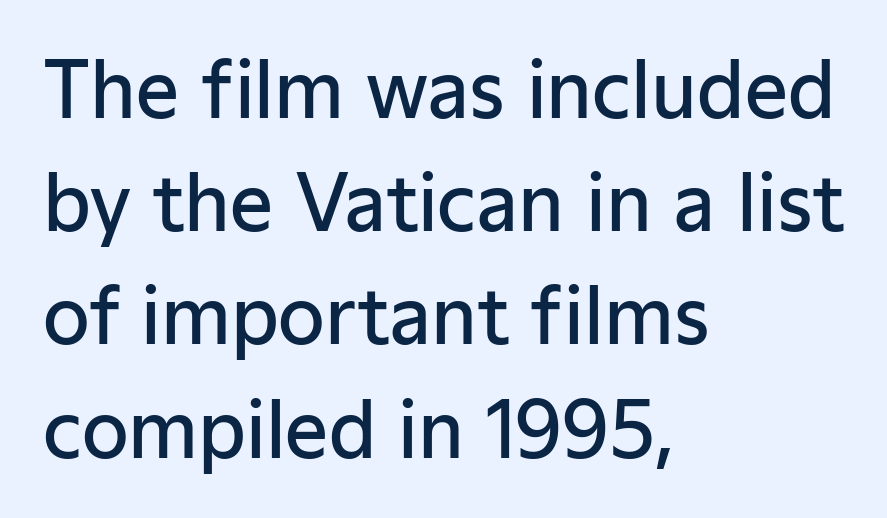
{"serif": "no", "italic": "no", "bold": "semi", "weight": "semibold", "width": "normal", "stroke_contrast": "low", "x_height": "medium", "monospaced": "no", "underline": "no", "align": "left", "line_spacing": "normal", "line_spacing_ratio": 1.49, "letter_spacing": "normal", "letter_spacing_em": 0.0, "glyph_px": 76}
